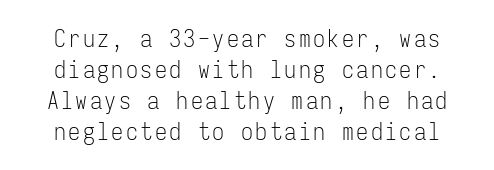
The image shows 24 px text type, upright; set normal line spacing (1.29x), not underlined.
